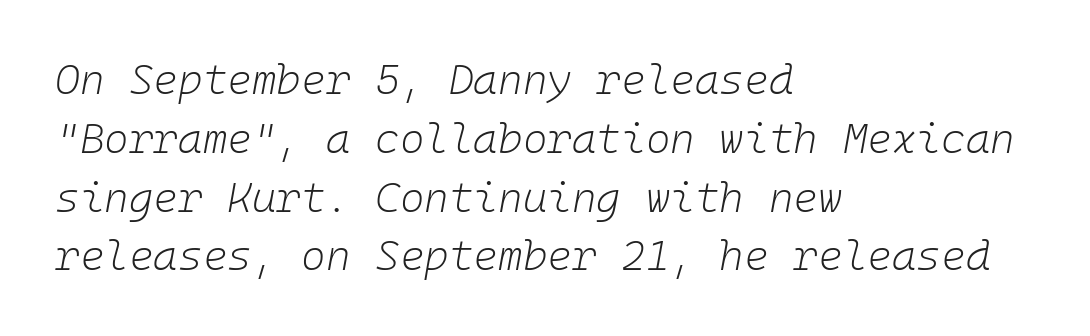
The leading is moderate, giving the passage an even texture. The text carries the slant typical of an italic or oblique font. This sample has the even, mechanical cadence of fixed-width lettering. The strokes carry an ordinary text weight at most. The words here are not underlined.
